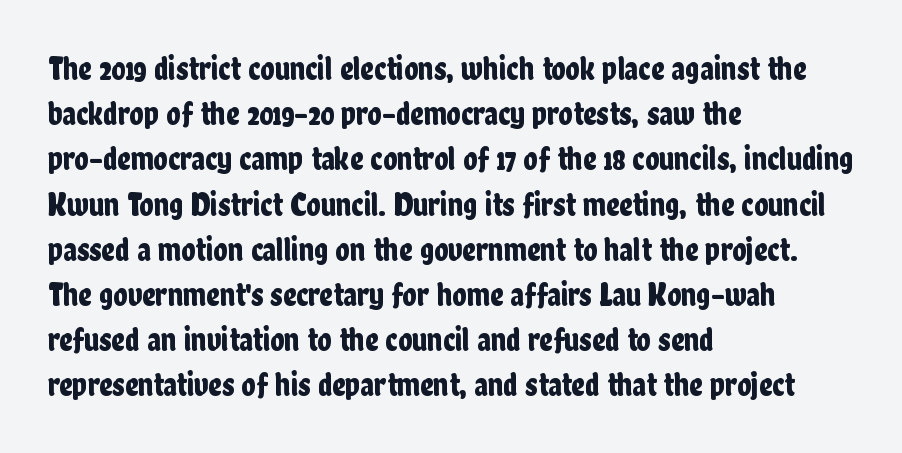
Q: Is the text italic (slanted)? A: No, it is upright.
Q: Is the typeface a serif or a sans-serif typeface? A: Sans-serif.
Q: Is the text underlined? A: No.
Q: How is the paragraph aligned? A: Left-aligned.
Q: Is the spacing between letters normal or unusually wide? A: Normal.
Q: Is the spacing between lines tight, normal or loose? A: Normal.
Q: Width (condensed, normal, or wide)? A: Condensed.
Q: Stroke contrast? A: Low.
Q: x-height? A: Medium.
Q: Monospaced? A: No.
